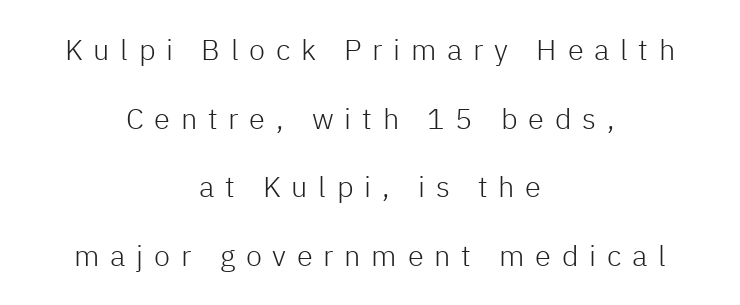
The image shows 29 px light sans-serif type, upright; set centered, loose line spacing (2.37x), unusually wide letter spacing (+0.37 em), not underlined; low stroke contrast and a medium x-height.
